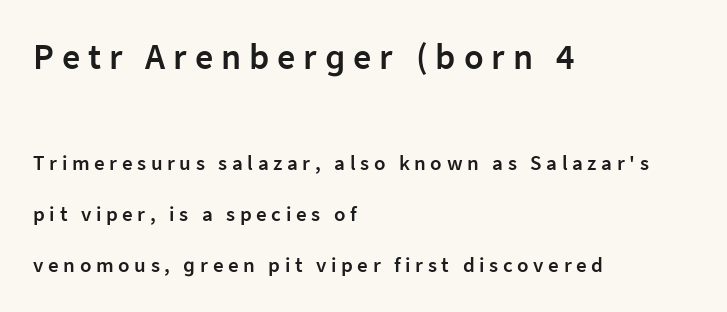
The image shows 36 px semibold sans-serif type, upright; set left-aligned, loose line spacing (2.43x), unusually wide letter spacing (+0.22 em), not underlined; the first (top) block is 1.71x larger; low stroke contrast and a medium x-height.
